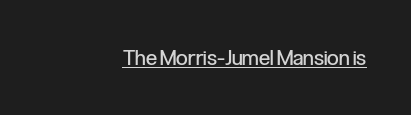
Italic: no, the glyphs are upright roman. You can see a thin bar hugging the bottom of the glyphs. Nothing heavy about these letters — not bold at all. Look at the tracking — it's just the regular setting, nothing added.
